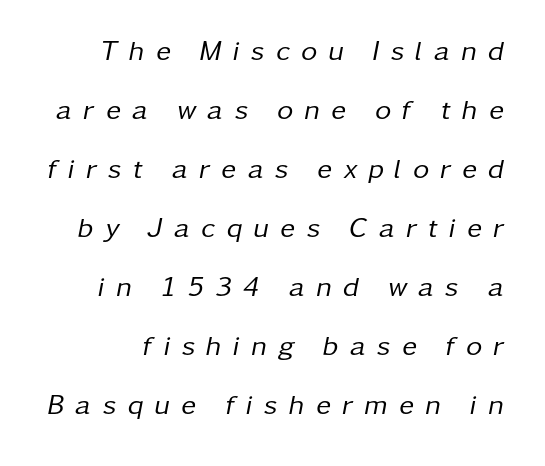
Q: Is the text bold? A: No.
Q: Is the text italic (slanted)? A: Yes, it leans right by about 11 degrees.
Q: Is the text underlined? A: No.
Q: Is the spacing between letters normal or unusually wide? A: Unusually wide.
Q: Is the spacing between lines tight, normal or loose? A: Loose.
Q: Width (condensed, normal, or wide)? A: Normal.
Q: Stroke contrast? A: Low.
Q: x-height? A: Medium.
Q: Monospaced? A: No.
